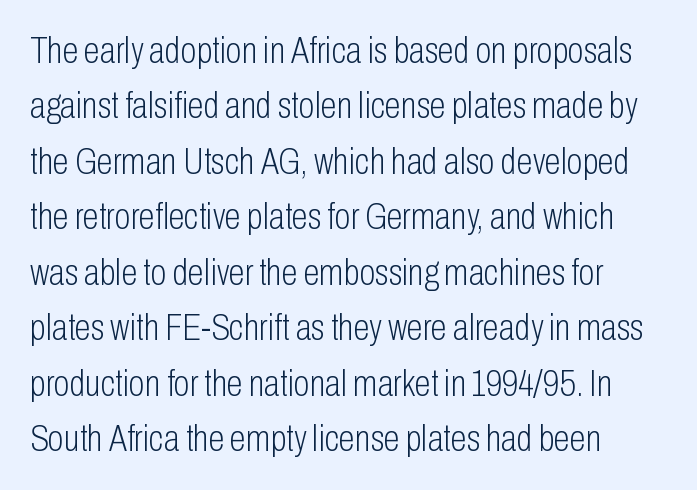
Q: Is the text bold? A: No.
Q: Is the text italic (slanted)? A: No, it is upright.
Q: Is the typeface a serif or a sans-serif typeface? A: Sans-serif.
Q: Is the text underlined? A: No.
Q: How is the paragraph aligned? A: Left-aligned.
Q: Is the spacing between letters normal or unusually wide? A: Normal.
Q: Is the spacing between lines tight, normal or loose? A: Normal.
Q: Width (condensed, normal, or wide)? A: Condensed.
Q: Stroke contrast? A: Low.
Q: x-height? A: Medium.
Q: Monospaced? A: No.
